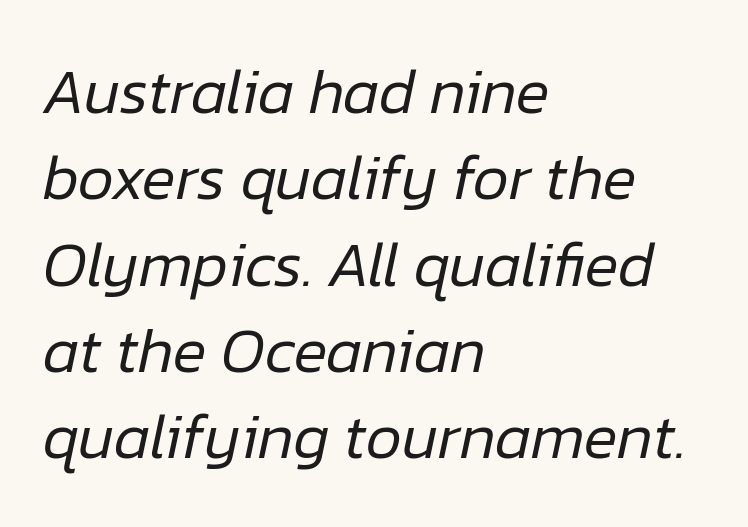
Every character sits at an angle, as italics do. Teacher's note: observe the even left margin — that is flush-left alignment. The lines sit at an ordinary, default distance from one another. This reads as an unemphasized weight, regular at the heaviest.
